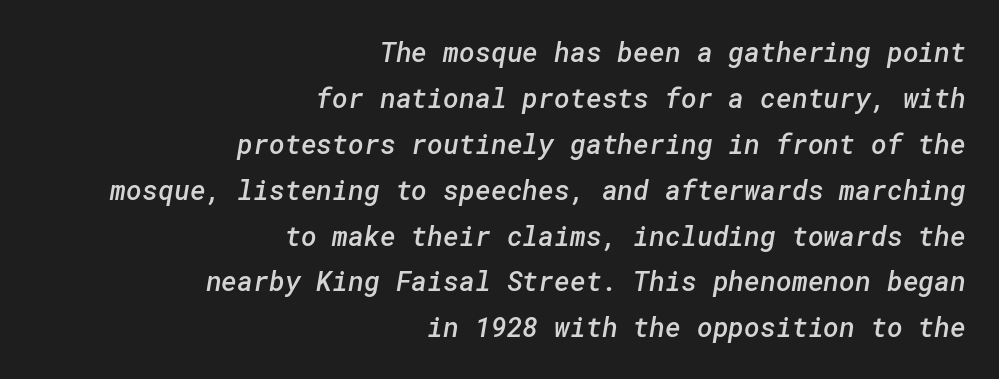
Honestly, the row spacing looks completely unremarkable. Line endings align vertically; line beginnings do not. Moderately thickened strokes mark this as semibold type. No word sits above an underline.
